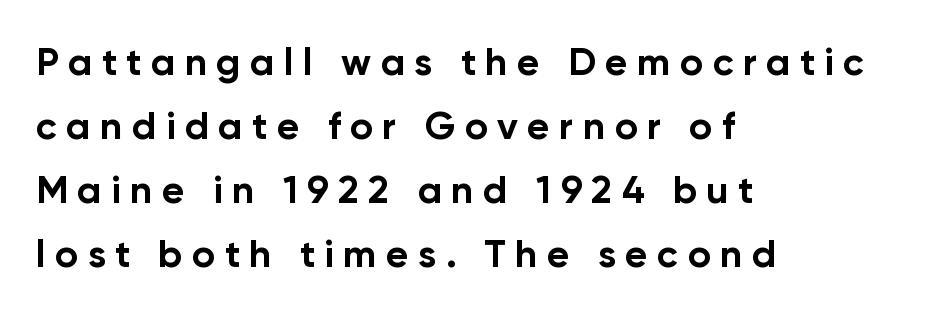
Q: Is the text bold? A: Yes.
Q: Is the text italic (slanted)? A: No, it is upright.
Q: Is the typeface a serif or a sans-serif typeface? A: Sans-serif.
Q: Is the text underlined? A: No.
Q: How is the paragraph aligned? A: Left-aligned.
Q: Is the spacing between letters normal or unusually wide? A: Unusually wide.
Q: Is the spacing between lines tight, normal or loose? A: Normal.
Q: Width (condensed, normal, or wide)? A: Normal.
Q: Stroke contrast? A: Low.
Q: x-height? A: Medium.
Q: Monospaced? A: No.
